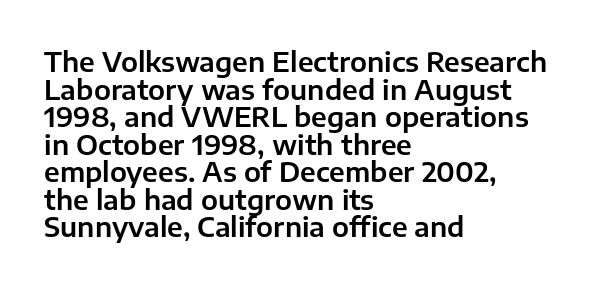
{"italic": "no", "underline": "no", "align": "left", "line_spacing": "tight", "line_spacing_ratio": 1.02, "letter_spacing": "normal", "letter_spacing_em": 0.0, "glyph_px": 27}
